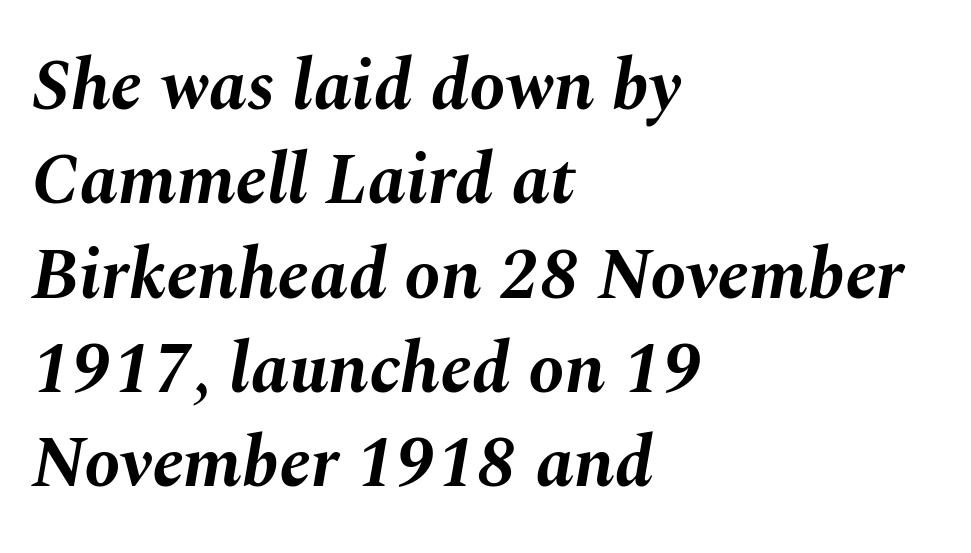
The image shows 72 px bold type, italic (leaning right); set left-aligned, normal line spacing (1.31x), normal letter spacing, not underlined; medium stroke contrast and a medium x-height.
